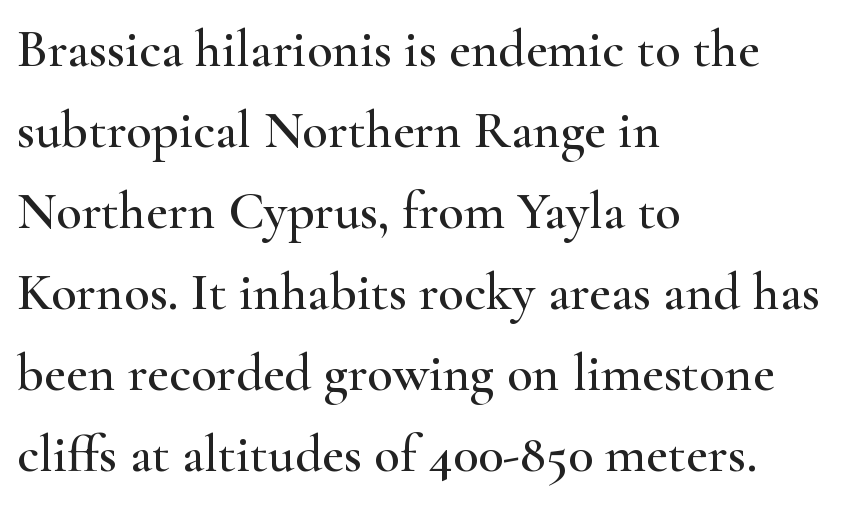
Think of a printed novel: that variable character pitch is what you see here. This is serif lettering, the kind often seen in printed books. The face used here is rendered with its standard letterfit. The lettering stays uniformly vertical, giving the passage a roman look. Descenders are the only things crossing below the line.
